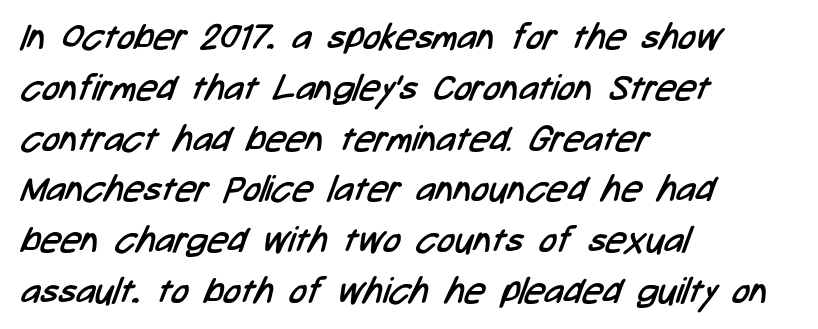
The image shows 36 px regular-weight, condensed sans-serif type; set left-aligned, normal line spacing (1.41x), normal letter spacing, not underlined; low stroke contrast and a medium x-height.
